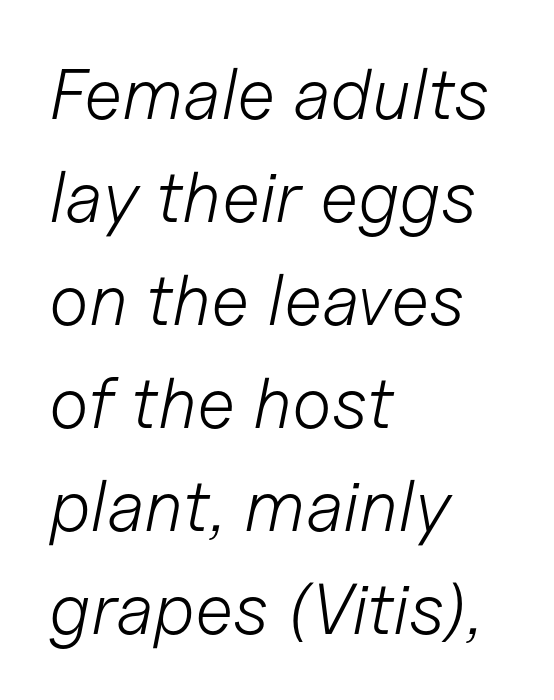
{"italic": "yes", "lean": "right", "slant_degrees": 11, "bold": "no", "weight": "light", "width": "normal", "stroke_contrast": "low", "x_height": "medium", "monospaced": "no", "underline": "no", "align": "left", "line_spacing": "normal", "line_spacing_ratio": 1.43, "letter_spacing": "normal", "letter_spacing_em": 0.0, "glyph_px": 72}
